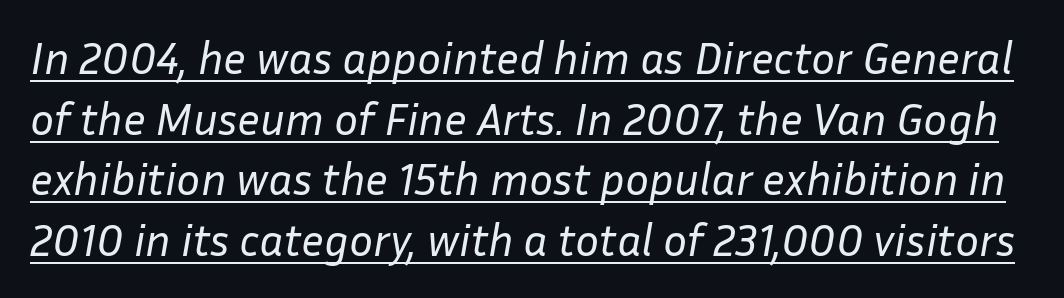
{"italic": "yes", "lean": "right", "slant_degrees": 10, "bold": "no", "weight": "regular", "width": "normal", "stroke_contrast": "low", "x_height": "medium", "monospaced": "no", "underline": "yes", "line_spacing": "normal", "line_spacing_ratio": 1.35, "letter_spacing": "normal", "letter_spacing_em": 0.0, "glyph_px": 45}
